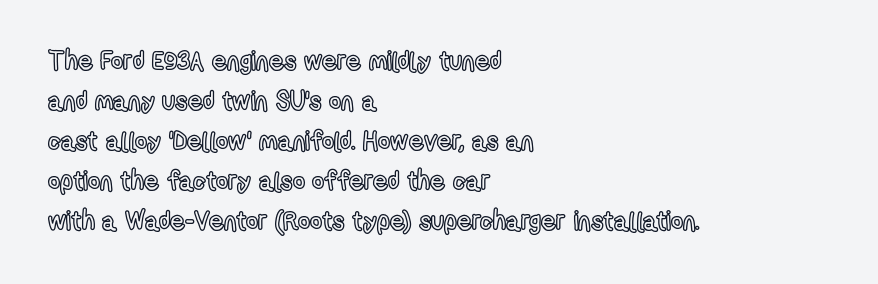
Descender tails drop into unmarked territory. Each word holds together tightly as a unit, with standard inter-letter gaps. Style check: upright. A student would call this left alignment; a typographer would say flush left, rag right. If you measured baseline to baseline, you'd find a middling distance.
